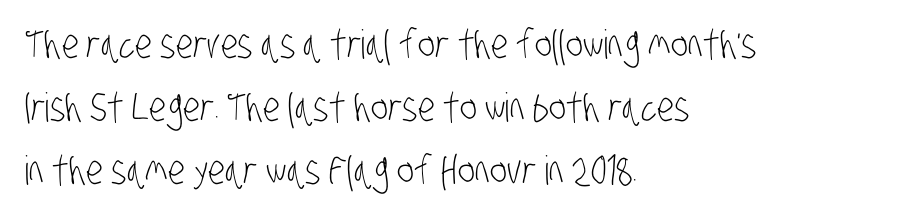
The image shows 40 px light, condensed sans-serif type; set left-aligned, normal line spacing (1.57x), normal letter spacing, not underlined; low stroke contrast and a large x-height.
